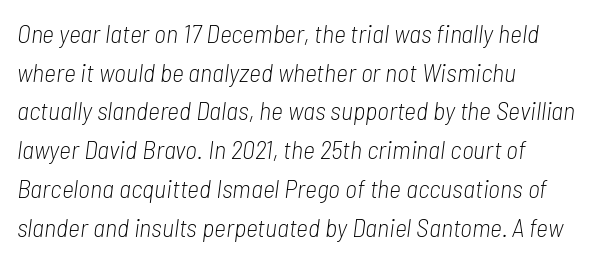
Q: Is the text bold? A: No.
Q: Is the text italic (slanted)? A: Yes, it leans right by about 7 degrees.
Q: Is the text underlined? A: No.
Q: How is the paragraph aligned? A: Left-aligned.
Q: Is the spacing between letters normal or unusually wide? A: Normal.
Q: Is the spacing between lines tight, normal or loose? A: Normal.
